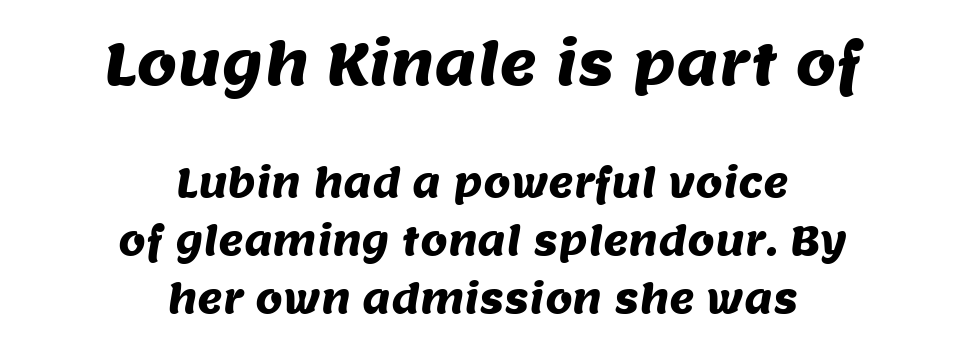
Q: Is the typeface a serif or a sans-serif typeface? A: Sans-serif.
Q: Is the text underlined? A: No.
Q: How is the paragraph aligned? A: Centered.
Q: Is the spacing between letters normal or unusually wide? A: Normal.
Q: Is the spacing between lines tight, normal or loose? A: Normal.
Q: Which block of text is set in a larger size, the first (top) or the second (bottom)? A: The first (top) one.
Q: Width (condensed, normal, or wide)? A: Normal.
Q: Stroke contrast? A: Medium.
Q: x-height? A: Large.
Q: Monospaced? A: No.
